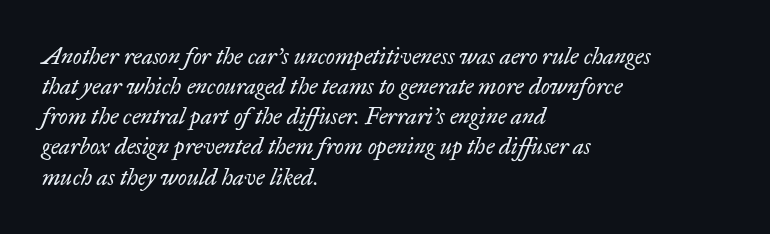
The image shows 23 px text type, italic (leaning right); set left-aligned, normal line spacing (1.31x), normal letter spacing, not underlined.
